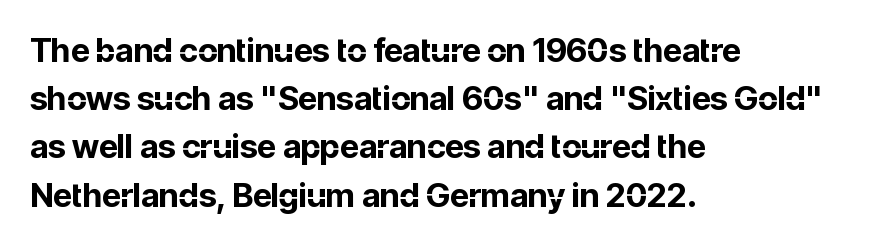
Q: Is the text bold? A: Yes.
Q: Is the text italic (slanted)? A: No, it is upright.
Q: Is the typeface a serif or a sans-serif typeface? A: Sans-serif.
Q: Is the text underlined? A: No.
Q: How is the paragraph aligned? A: Left-aligned.
Q: Is the spacing between letters normal or unusually wide? A: Normal.
Q: Is the spacing between lines tight, normal or loose? A: Normal.
Q: Width (condensed, normal, or wide)? A: Normal.
Q: Stroke contrast? A: Low.
Q: x-height? A: Medium.
Q: Monospaced? A: No.
